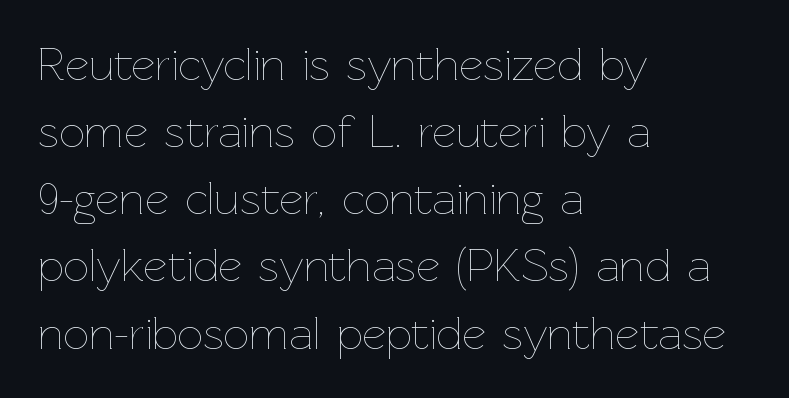
Spacing verdict: proportional, widths tailored to each character. The space between consecutive lines is moderate. The line texture is even and compact thanks to regular tracking. A bare baseline throughout the passage. Horizontally, the lines are justified to the leading edge only. The typesetting does not lean heavy: it is not bold.
